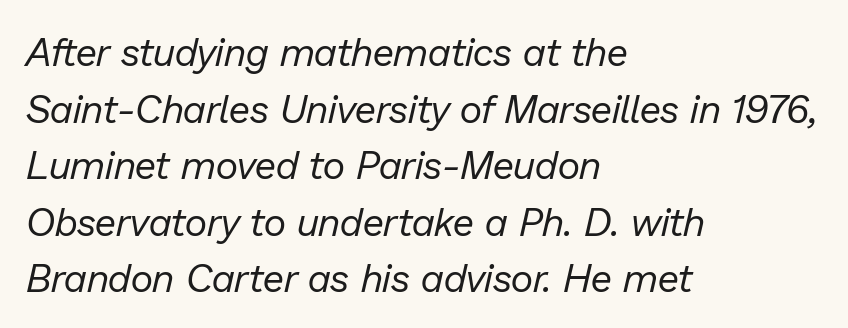
Q: Is the text bold? A: No.
Q: Is the text italic (slanted)? A: Yes, it leans right by about 13 degrees.
Q: Is the text underlined? A: No.
Q: How is the paragraph aligned? A: Left-aligned.
Q: Is the spacing between letters normal or unusually wide? A: Normal.
Q: Is the spacing between lines tight, normal or loose? A: Normal.
Q: Width (condensed, normal, or wide)? A: Normal.
Q: Stroke contrast? A: Low.
Q: x-height? A: Medium.
Q: Monospaced? A: No.
